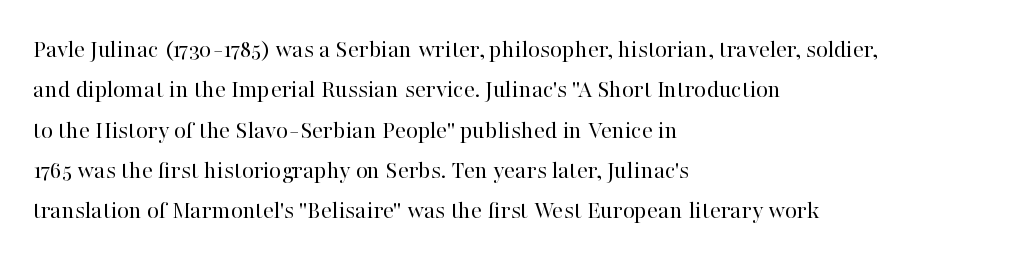
The image shows 26 px text type, upright; set left-aligned, normal line spacing (1.55x), normal letter spacing, not underlined.
